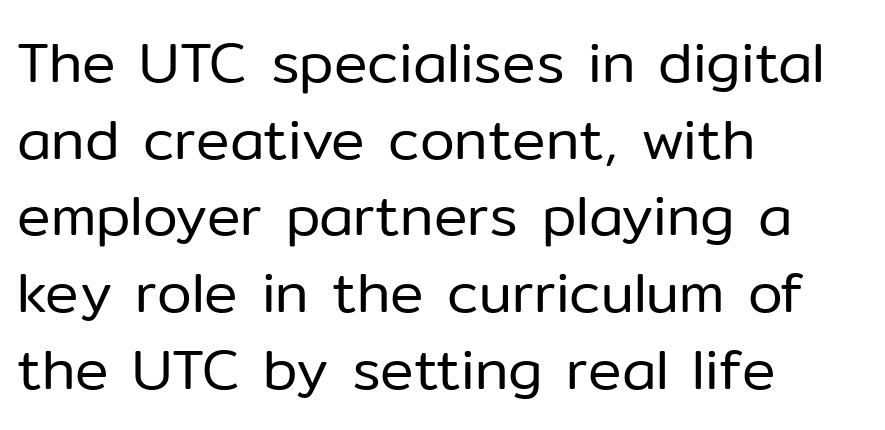
The image shows 56 px regular-weight sans-serif type, upright; set left-aligned, normal line spacing (1.37x), normal letter spacing, not underlined; low stroke contrast and a medium x-height.
